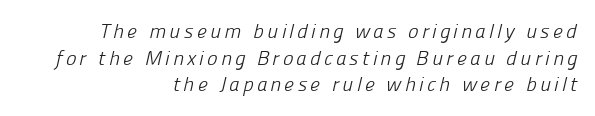
Q: Is the text bold? A: No.
Q: Is the text underlined? A: No.
Q: How is the paragraph aligned? A: Right-aligned.
Q: Is the spacing between lines tight, normal or loose? A: Normal.
